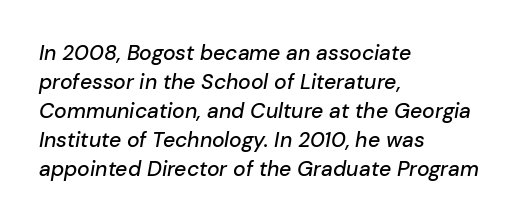
The glyphs look as if they've been sheared to an angle. Spacing between characters is what you'd get straight out of the box. This sample keeps an unexceptional amount of space between lines. Decoration check: the copy has no underline. Line starts are locked; line ends wander.
